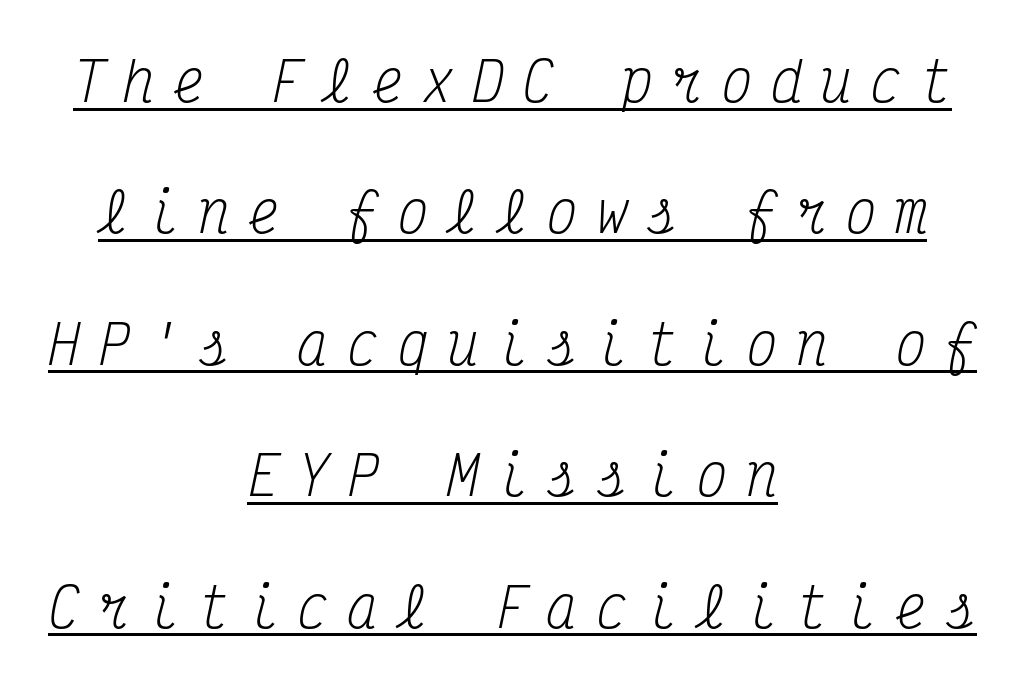
{"serif": "yes", "italic": "yes", "lean": "right", "slant_degrees": 12, "bold": "no", "weight": "regular", "width": "condensed", "stroke_contrast": "medium", "x_height": "medium", "monospaced": "yes", "underline": "yes", "align": "center", "line_spacing": "loose", "line_spacing_ratio": 2.48, "letter_spacing": "wide", "letter_spacing_em": 0.34, "glyph_px": 53}
